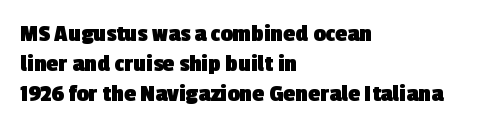
The image shows 24 px bold type; set left-aligned, normal line spacing (1.25x), normal letter spacing, not underlined.
